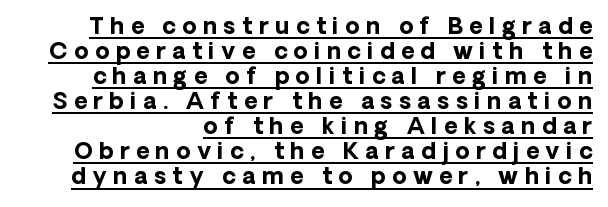
Q: Is the text bold? A: Yes.
Q: Is the text italic (slanted)? A: No, it is upright.
Q: Is the text underlined? A: Yes.
Q: How is the paragraph aligned? A: Right-aligned.
Q: Is the spacing between letters normal or unusually wide? A: Unusually wide.
Q: Is the spacing between lines tight, normal or loose? A: Tight.
